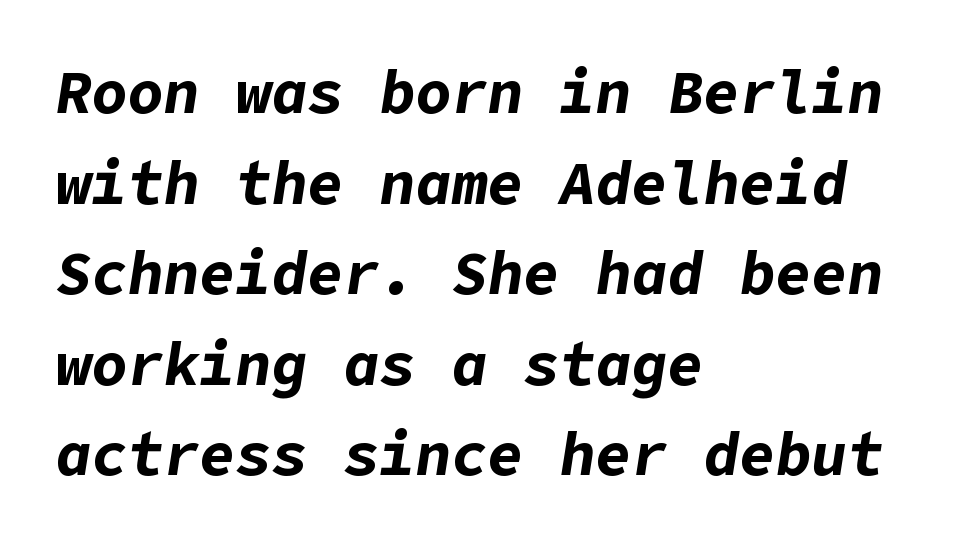
Bold? Absolutely — the strokes are thick and heavy. Lines of text with bare space underneath. No extra tracking has been applied to these lines. Is the type slanted? Yes — the strokes lean at a clear angle. The line-height multiplier appears to be the usual default.
